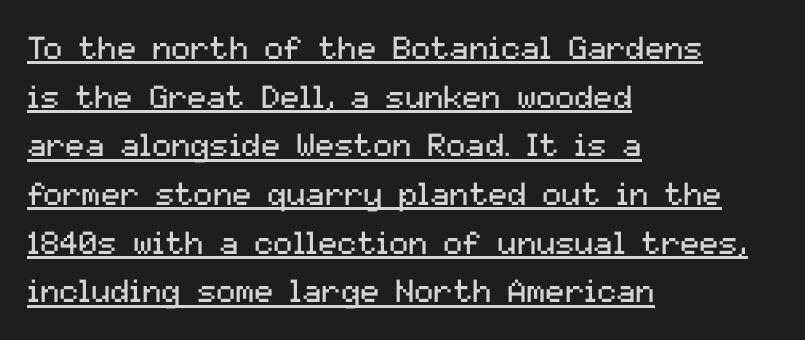
Q: Is the text bold? A: No.
Q: Is the text italic (slanted)? A: No, it is upright.
Q: Is the typeface a serif or a sans-serif typeface? A: Sans-serif.
Q: Is the text underlined? A: Yes.
Q: How is the paragraph aligned? A: Left-aligned.
Q: Is the spacing between letters normal or unusually wide? A: Normal.
Q: Is the spacing between lines tight, normal or loose? A: Normal.
Q: Width (condensed, normal, or wide)? A: Normal.
Q: Stroke contrast? A: Medium.
Q: x-height? A: Medium.
Q: Monospaced? A: No.
